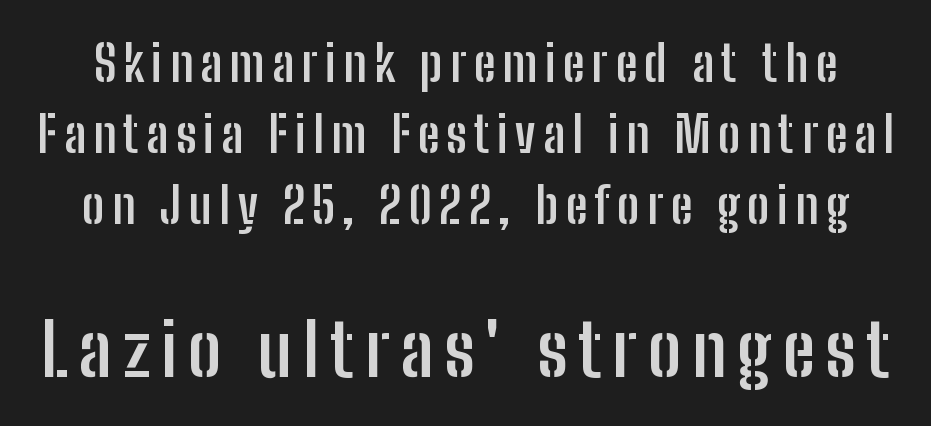
Typesetter's note: full bold, strokes at maximum text heaviness. If you drew a line through each stem, it would be perfectly vertical. The characters display no serif detailing; their extremities are plain. This rendering features lettering with no underline. The letters in the lower block stand taller than those in the block above.
